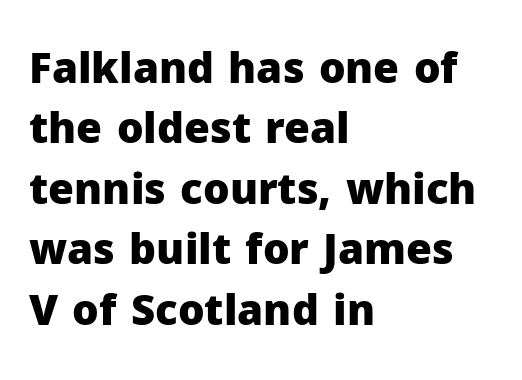
Q: Is the text bold? A: Yes.
Q: Is the text italic (slanted)? A: No, it is upright.
Q: Is the typeface a serif or a sans-serif typeface? A: Sans-serif.
Q: Is the text underlined? A: No.
Q: How is the paragraph aligned? A: Left-aligned.
Q: Is the spacing between letters normal or unusually wide? A: Normal.
Q: Is the spacing between lines tight, normal or loose? A: Normal.
Q: Width (condensed, normal, or wide)? A: Normal.
Q: Stroke contrast? A: Low.
Q: x-height? A: Medium.
Q: Monospaced? A: No.
